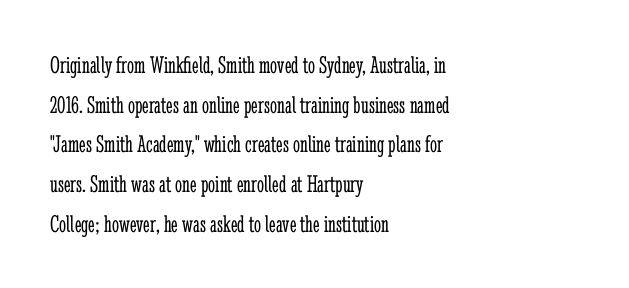
{"italic": "no", "bold": "no", "underline": "no", "align": "left", "line_spacing": "normal", "line_spacing_ratio": 1.59, "letter_spacing": "normal", "letter_spacing_em": 0.0, "glyph_px": 25}
